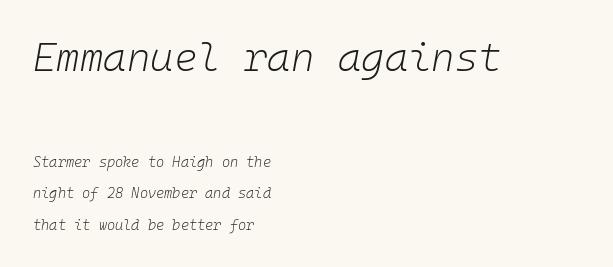
The image shows 40 px light type, italic (leaning right), monospaced; set left-aligned, loose line spacing (2.23x), normal letter spacing, not underlined; the first (top) block is 2.86x larger; low stroke contrast and a medium x-height.
